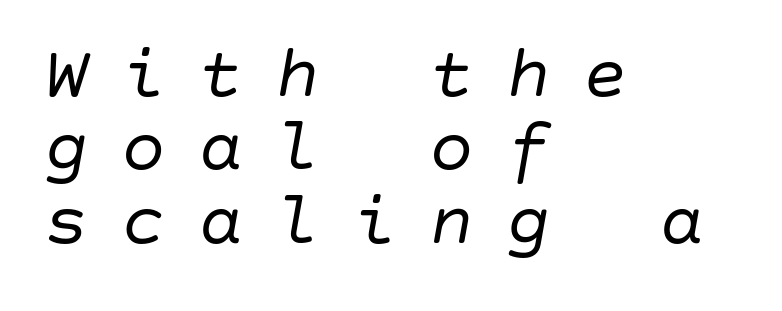
All the whitespace from short lines collects on the right. Is the stroke heavy? The answer is a plain regular-or-lighter. There's an unmistakable incline to the writing here. One glance says dense: line gaps are narrower than usual. Only glyphs here, with clear space below each row. The rendering inserts visible extra space after every character.
